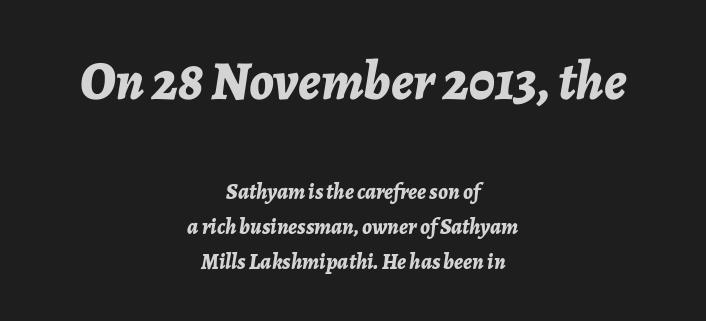
The image shows 55 px bold type, italic (leaning right); set centered, normal line spacing (1.61x), normal letter spacing, not underlined; the first (top) block is 2.5x larger; low stroke contrast and a medium x-height.
